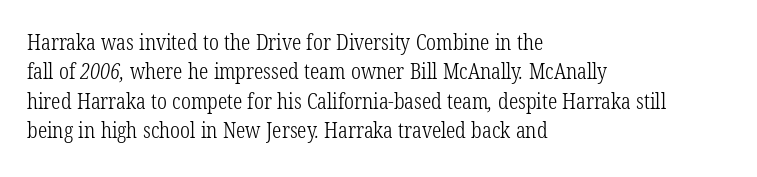
In terms of letterspacing, this is plain default setting. Just letters on the line, the space beneath them empty. Layout note: lines flush left. Stroke mass is kept to a normal reading level or below. The vertical gap from one line to the next is medium.
